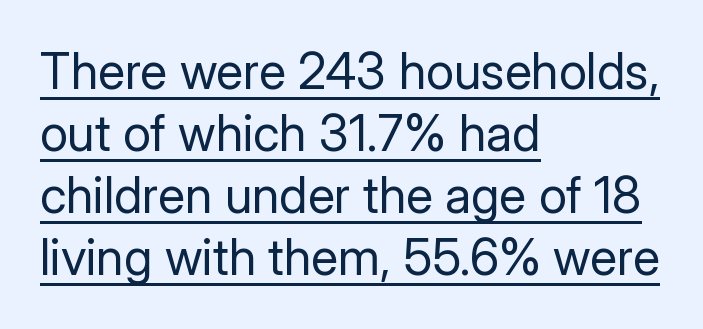
The image shows 50 px regular-weight sans-serif type, upright; set left-aligned, line spacing 1.24x, normal letter spacing, underlined; low stroke contrast and a medium x-height.
